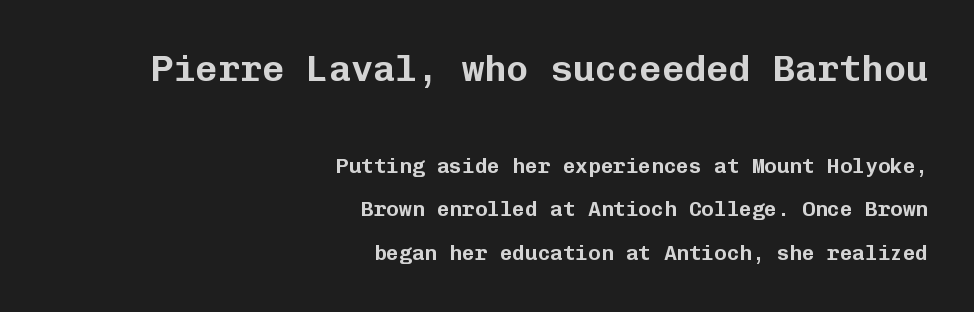
Q: Is the text italic (slanted)? A: No, it is upright.
Q: Is the typeface a serif or a sans-serif typeface? A: Sans-serif.
Q: Is the text underlined? A: No.
Q: How is the paragraph aligned? A: Right-aligned.
Q: Is the spacing between letters normal or unusually wide? A: Normal.
Q: Is the spacing between lines tight, normal or loose? A: Loose.
Q: Which block of text is set in a larger size, the first (top) or the second (bottom)? A: The first (top) one.
Q: Width (condensed, normal, or wide)? A: Normal.
Q: Stroke contrast? A: Low.
Q: x-height? A: Medium.
Q: Monospaced? A: Yes.
